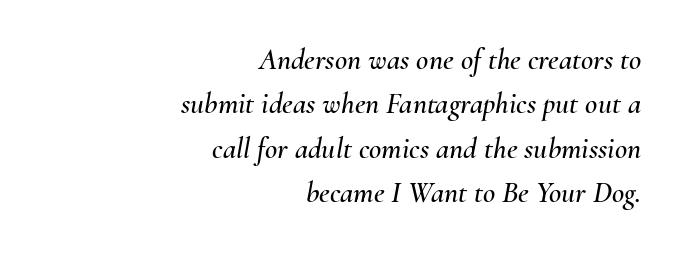
Q: Is the text italic (slanted)? A: Yes, it leans right by about 10 degrees.
Q: Is the text underlined? A: No.
Q: How is the paragraph aligned? A: Right-aligned.
Q: Is the spacing between letters normal or unusually wide? A: Normal.
Q: Is the spacing between lines tight, normal or loose? A: Normal.
Q: Width (condensed, normal, or wide)? A: Normal.
Q: Stroke contrast? A: Medium.
Q: x-height? A: Small.
Q: Monospaced? A: No.
